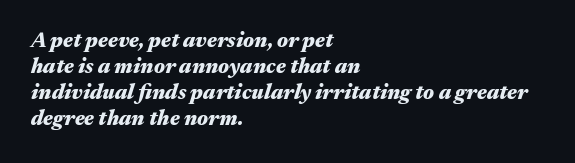
The image shows 21 px bold type, italic (leaning right); set left-aligned, line spacing 1.24x, normal letter spacing, not underlined.
